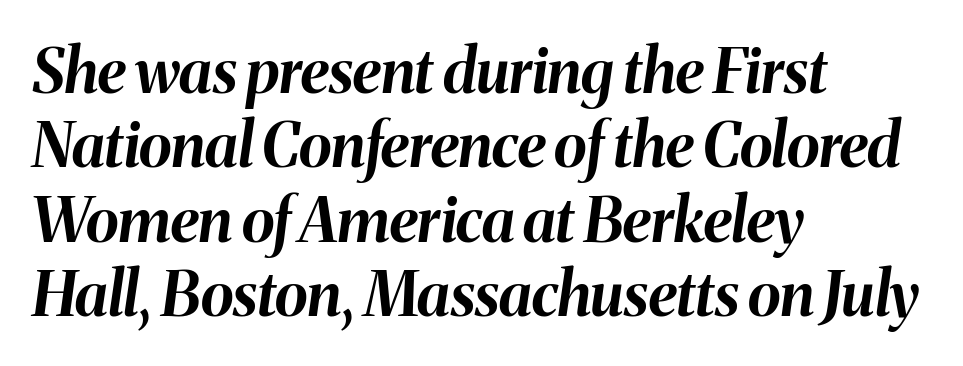
This is oblique type, the kind used for emphasis or titles. Honestly, there is no underline to notice here at all. Words appear dense and cohesive because spacing is normal. A typesetter would call this proportional, since set widths differ per character. The typesetting leans heavy: a genuine bold. Line starts are locked; line ends wander.
